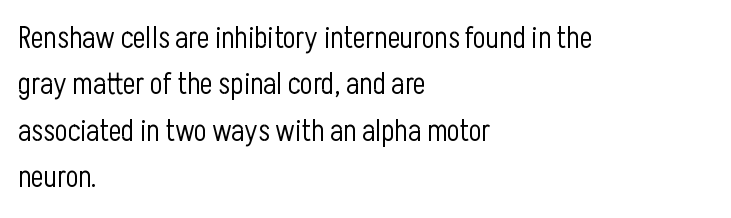
The face used here is proportionally spaced, like ordinary book or web type. What's the leading like? Ordinary, nothing unusual. This rendering employs a face without finishing strokes, i.e., a sans-serif. Italic? Not at all — the glyphs are vertical.
